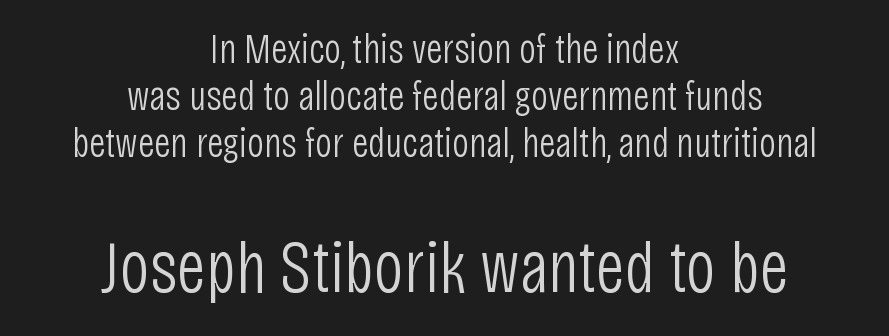
A clean baseline with only descenders dipping below it. These lines are composed in type without serifs. Successive baselines arrive quickly, one right under another. The cut favours lightness, reaching ordinary text weight at its darkest. Where is the straight margin? There isn't one; the lines are centered. Here the designer chose a conventional face with non-uniform glyph widths.
